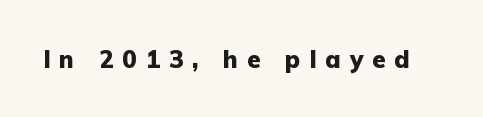
Q: Is the text bold? A: Yes.
Q: Is the text italic (slanted)? A: No, it is upright.
Q: Is the text underlined? A: No.
Q: Is the spacing between letters normal or unusually wide? A: Unusually wide.
